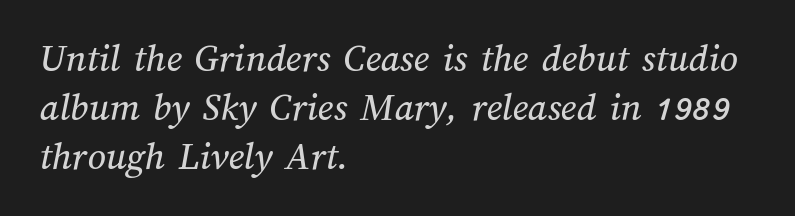
The letterforms sit shoulder to shoulder at normal distance. Check under the words: just untouched page. Each letter keeps its own natural width here, so spacing adapts to shape. Alignment: flush left.
